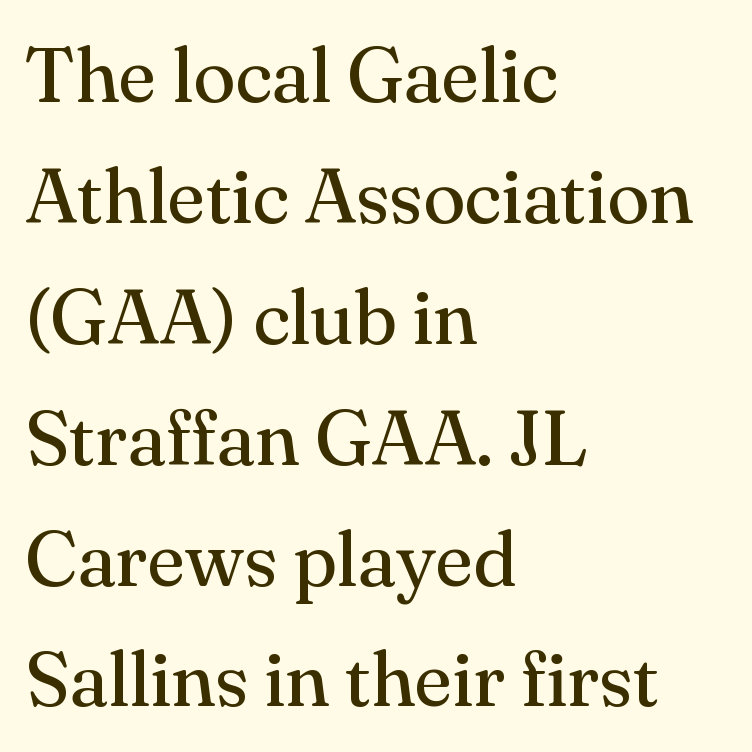
Q: Is the text bold? A: No.
Q: Is the text italic (slanted)? A: No, it is upright.
Q: Is the typeface a serif or a sans-serif typeface? A: Serif.
Q: Is the text underlined? A: No.
Q: How is the paragraph aligned? A: Left-aligned.
Q: Is the spacing between letters normal or unusually wide? A: Normal.
Q: Is the spacing between lines tight, normal or loose? A: Normal.
Q: Width (condensed, normal, or wide)? A: Normal.
Q: Stroke contrast? A: Medium.
Q: x-height? A: Small.
Q: Monospaced? A: No.
